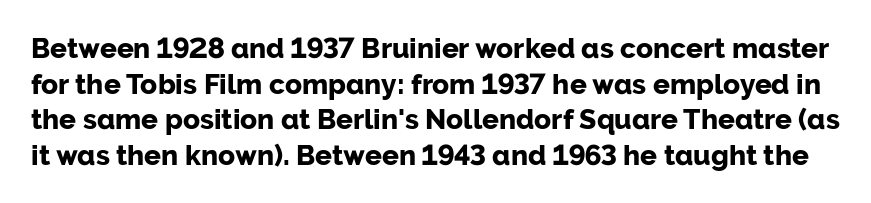
Leading: standard. Serif or sans? Sans — the stroke terminals are bare. Short note: letters normally spaced. Quick note: not italic, upright.
